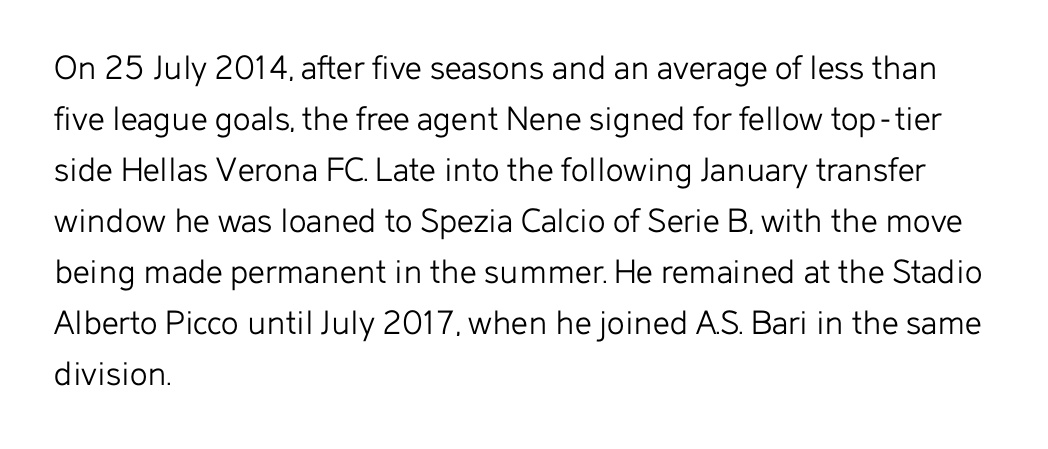
{"serif": "no", "italic": "no", "bold": "no", "weight": "light", "width": "normal", "stroke_contrast": "low", "x_height": "medium", "monospaced": "no", "underline": "no", "align": "left", "line_spacing": "normal", "line_spacing_ratio": 1.38, "letter_spacing": "normal", "letter_spacing_em": 0.0, "glyph_px": 37}
